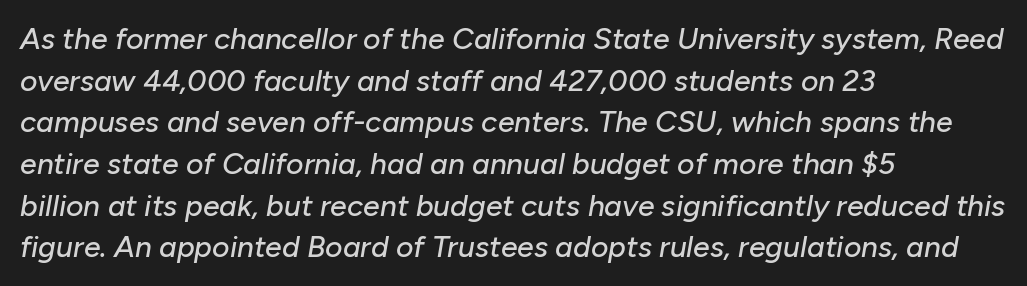
The image shows 30 px text type, italic (leaning right); set left-aligned, normal line spacing (1.39x), normal letter spacing, not underlined; low stroke contrast and a medium x-height.
